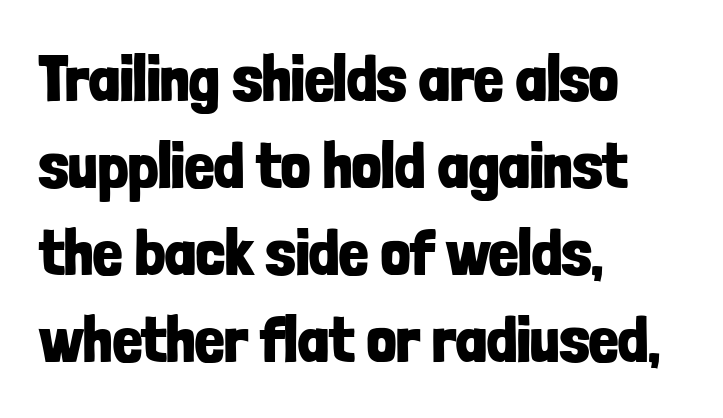
The image shows 65 px bold, condensed sans-serif type, upright; set left-aligned, normal line spacing (1.34x), normal letter spacing, not underlined; low stroke contrast and a medium x-height.
